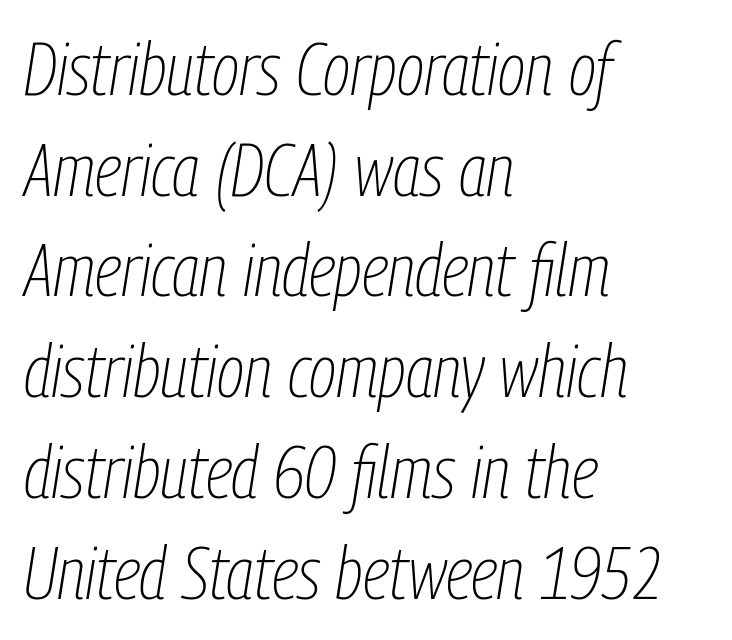
Descender tails drop into unmarked territory. The passage shown has conventional tracking throughout. If you drew a ruler down the left edge, every line would touch it. These lines sit exactly where default settings would place them. Character widths vary here, with narrow letters taking less room than wide ones. Stems and bowls with no extra thickness — not bold.
